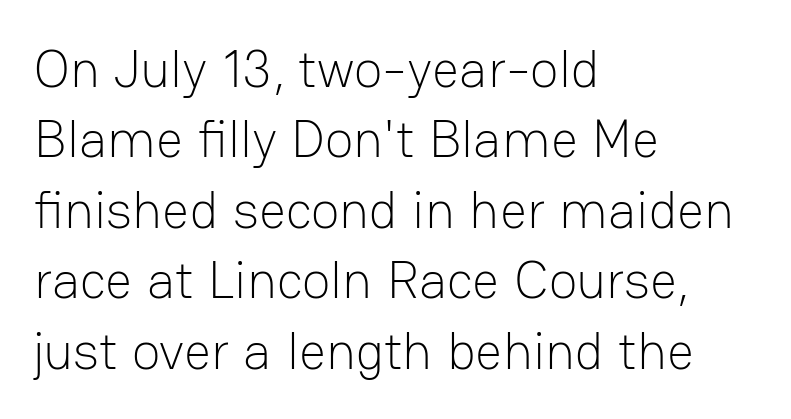
{"serif": "no", "italic": "no", "bold": "no", "weight": "light", "width": "normal", "stroke_contrast": "low", "x_height": "medium", "monospaced": "no", "underline": "no", "align": "left", "line_spacing": "normal", "line_spacing_ratio": 1.33, "letter_spacing": "normal", "letter_spacing_em": 0.0, "glyph_px": 53}
